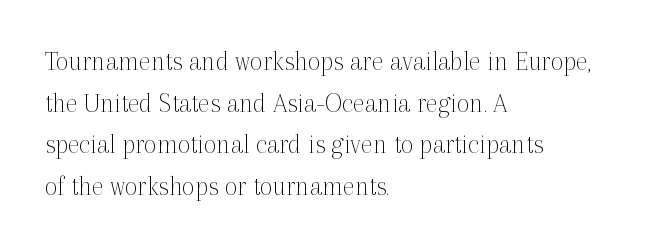
{"serif": "yes", "italic": "no", "bold": "no", "weight": "thin", "width": "normal", "x_height": "medium", "monospaced": "no", "underline": "no", "align": "left", "line_spacing": "normal", "line_spacing_ratio": 1.49, "letter_spacing": "normal", "letter_spacing_em": 0.0, "glyph_px": 28}
